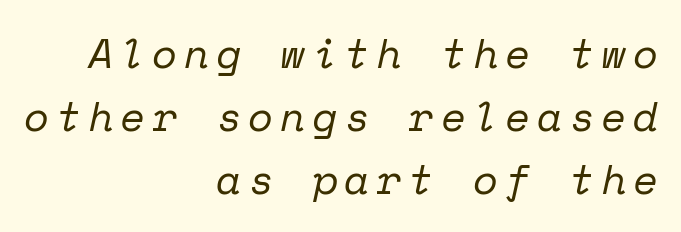
The image shows 41 px regular-weight serif type, italic (leaning right), monospaced; set right-aligned, normal line spacing (1.54x), not underlined; low stroke contrast and a medium x-height.
